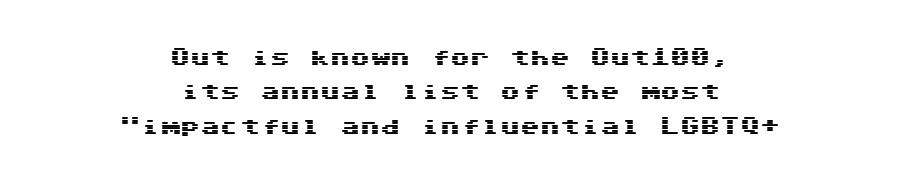
The image shows 20 px text type, upright; set centered, line spacing 1.72x, normal letter spacing, not underlined.
